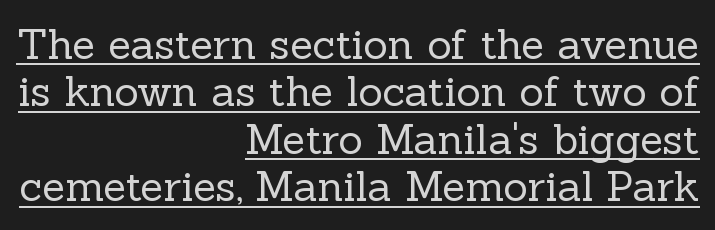
{"serif": "yes", "italic": "no", "bold": "no", "weight": "regular", "width": "normal", "x_height": "medium", "monospaced": "no", "underline": "yes", "align": "right", "line_spacing": "tight", "line_spacing_ratio": 1.13, "letter_spacing": "normal", "letter_spacing_em": 0.0, "glyph_px": 42}
